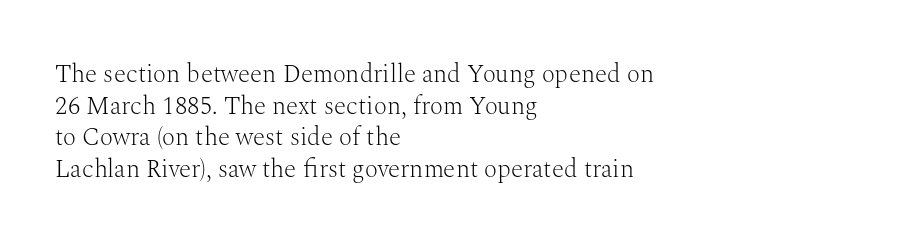
Q: Is the text bold? A: No.
Q: Is the text italic (slanted)? A: No, it is upright.
Q: Is the text underlined? A: No.
Q: How is the paragraph aligned? A: Left-aligned.
Q: Is the spacing between letters normal or unusually wide? A: Normal.
Q: Is the spacing between lines tight, normal or loose? A: Normal.
